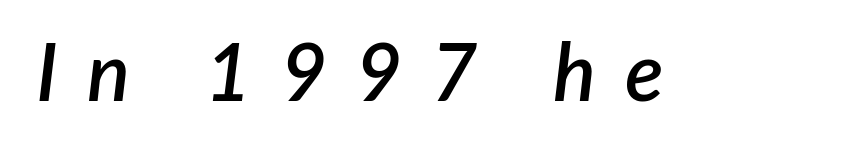
There is plenty of visible air inserted between adjacent glyphs. Stems and bowls a touch heavier than normal — semibold. Check the space under the baseline: it is left empty. The typography opts for an oblique posture over an upright one.
